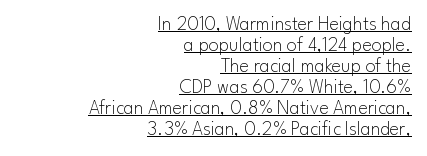
Unlike italic type, these characters show no tilt at all. This sample is right-justified, so line beginnings fall wherever the words allow. Quick note: underline on. One glance says dense: line gaps are narrower than usual. Bold? No — there's no thickening of the strokes. Is the letter spacing exaggerated? No — it looks like the ordinary default.
